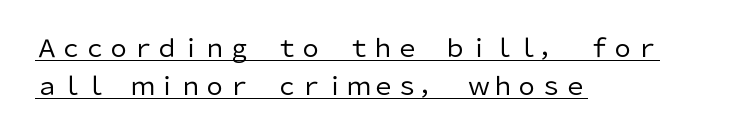
{"italic": "no", "bold": "no", "underline": "yes", "align": "left", "line_spacing": "normal", "line_spacing_ratio": 1.6, "letter_spacing": "normal", "letter_spacing_em": 0.0, "glyph_px": 24}
